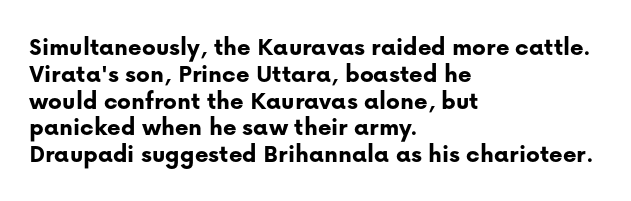
Q: Is the text bold? A: Yes.
Q: Is the text italic (slanted)? A: No, it is upright.
Q: Is the text underlined? A: No.
Q: How is the paragraph aligned? A: Left-aligned.
Q: Is the spacing between letters normal or unusually wide? A: Normal.
Q: Is the spacing between lines tight, normal or loose? A: Tight.
